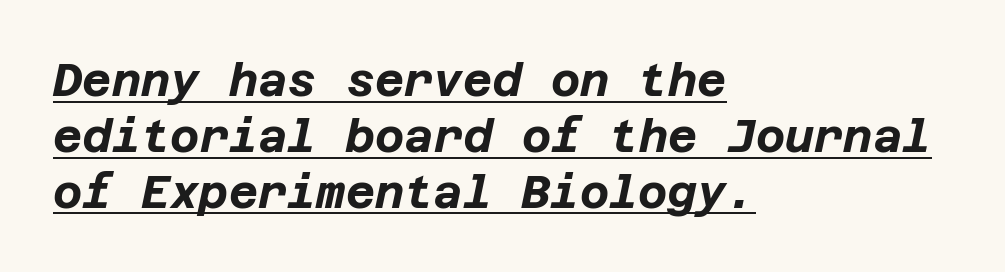
The compositor pushed each line to the left boundary. Plenty of ink on the page — the face is bold. Descenders here cross a horizontal rule under the line. When letters slant like this, we call the style italic. Words appear dense and cohesive because spacing is normal.
